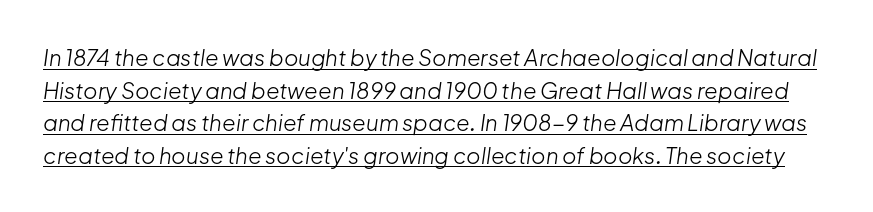
The image shows 22 px text type, italic (leaning right); set normal line spacing (1.48x), normal letter spacing, underlined.
